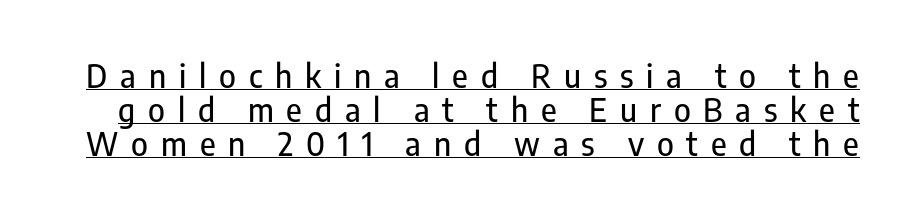
The type sits square on the baseline with zero lean. Students, observe the line beneath the letters — that is underlining. Someone cranked the tracking dial way up on this one. The rendering shows plain stroke endings on the letterforms — a sans-serif design.
